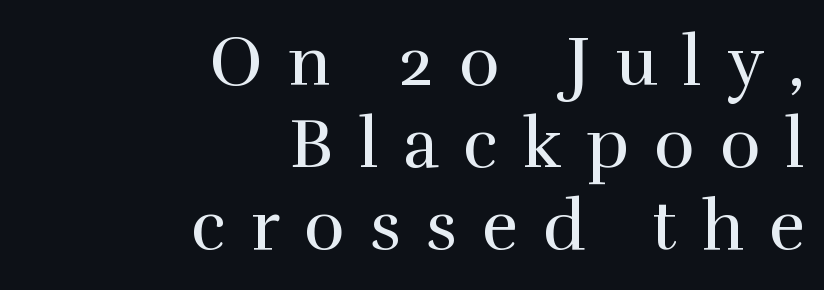
Q: Is the text bold? A: No.
Q: Is the text italic (slanted)? A: No, it is upright.
Q: Is the typeface a serif or a sans-serif typeface? A: Serif.
Q: Is the text underlined? A: No.
Q: How is the paragraph aligned? A: Right-aligned.
Q: Is the spacing between letters normal or unusually wide? A: Unusually wide.
Q: Width (condensed, normal, or wide)? A: Normal.
Q: Stroke contrast? A: High.
Q: x-height? A: Medium.
Q: Monospaced? A: No.
